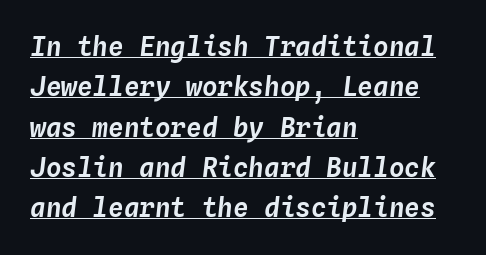
The image shows 26 px text type, italic (leaning right); set left-aligned, normal line spacing (1.55x), normal letter spacing, underlined.
